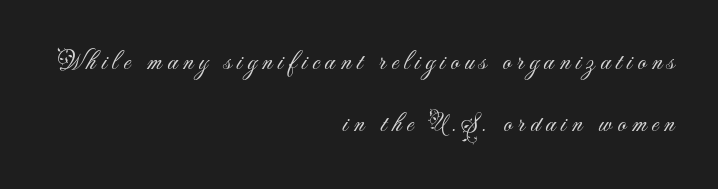
Q: Is the text bold? A: No.
Q: Is the text italic (slanted)? A: Yes.
Q: Is the text underlined? A: No.
Q: How is the paragraph aligned? A: Right-aligned.
Q: Is the spacing between letters normal or unusually wide? A: Unusually wide.
Q: Is the spacing between lines tight, normal or loose? A: Loose.
